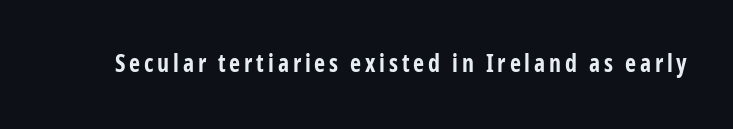
{"italic": "no", "bold": "yes", "underline": "no", "glyph_px": 24}
